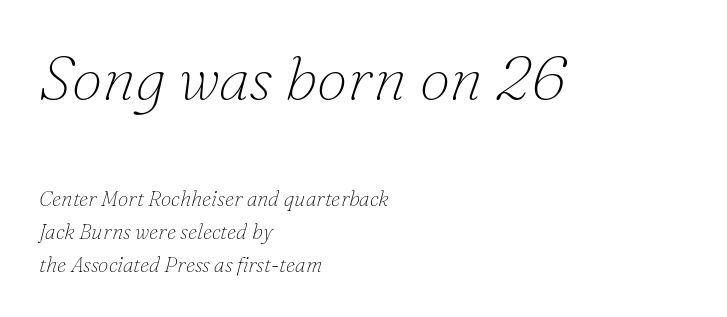
{"serif": "yes", "italic": "yes", "lean": "right", "slant_degrees": 16, "bold": "no", "weight": "thin", "width": "normal", "stroke_contrast": "low", "x_height": "small", "monospaced": "no", "underline": "no", "align": "left", "line_spacing": "normal", "line_spacing_ratio": 1.56, "letter_spacing": "normal", "letter_spacing_em": 0.0, "larger_block": "first", "size_ratio": 2.95, "glyph_px": 62}
